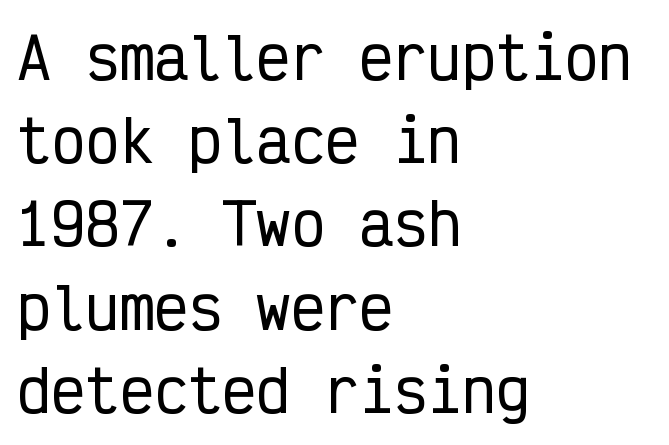
Is this a fixed-width face? Yes — each glyph sits in an identical cell. The passage shown stacks its lines at a standard gap. Italic? Not at all — the glyphs are vertical. Honestly, the letter spacing is just normal — you wouldn't notice it.
